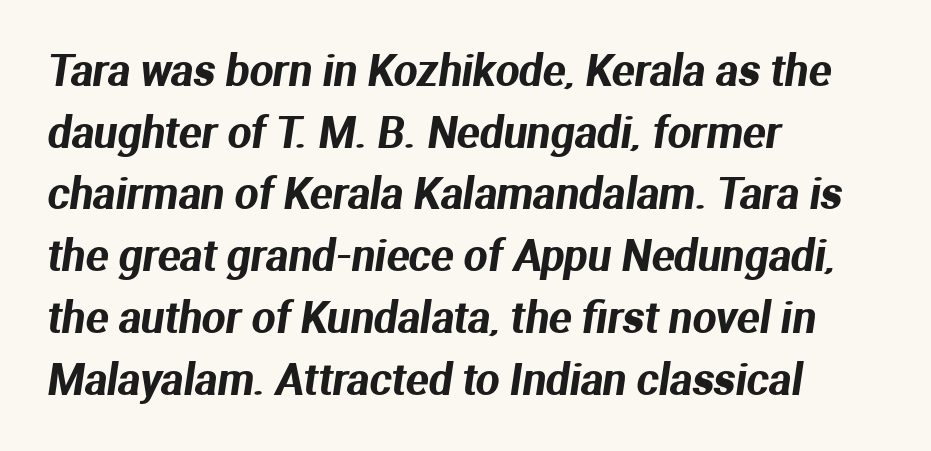
Q: Is the typeface a serif or a sans-serif typeface? A: Sans-serif.
Q: Is the text underlined? A: No.
Q: How is the paragraph aligned? A: Left-aligned.
Q: Is the spacing between letters normal or unusually wide? A: Normal.
Q: Is the spacing between lines tight, normal or loose? A: Normal.
Q: Width (condensed, normal, or wide)? A: Normal.
Q: Stroke contrast? A: Medium.
Q: x-height? A: Medium.
Q: Monospaced? A: No.
